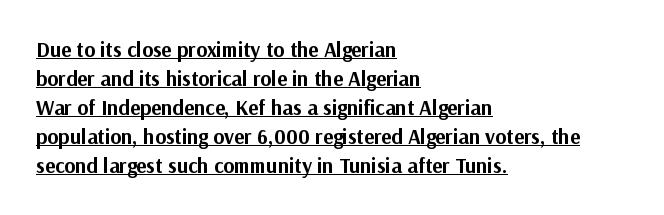
{"italic": "no", "bold": "yes", "underline": "yes", "align": "left", "line_spacing": "normal", "line_spacing_ratio": 1.38, "letter_spacing": "normal", "letter_spacing_em": 0.0, "glyph_px": 21}
